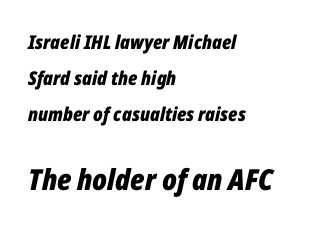
A full-strength bold gives these letters their thick strokes. Observe the ordinary spacing: letters are neighbours, not strangers. Compare the two chunks: the lower has the greater cap height. Compared with ordinary roman type, these characters are visibly tilted.
